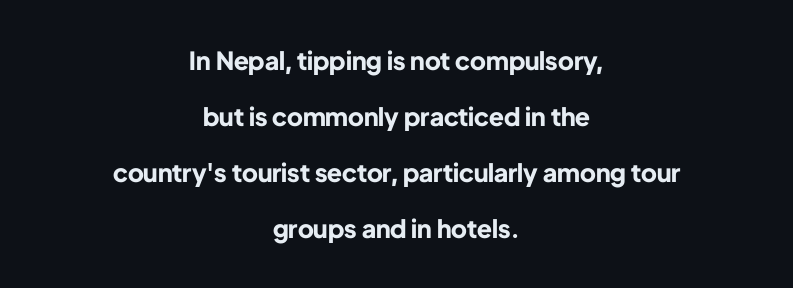
Q: Is the text bold? A: Yes.
Q: Is the text italic (slanted)? A: No, it is upright.
Q: Is the text underlined? A: No.
Q: How is the paragraph aligned? A: Centered.
Q: Is the spacing between letters normal or unusually wide? A: Normal.
Q: Is the spacing between lines tight, normal or loose? A: Loose.
